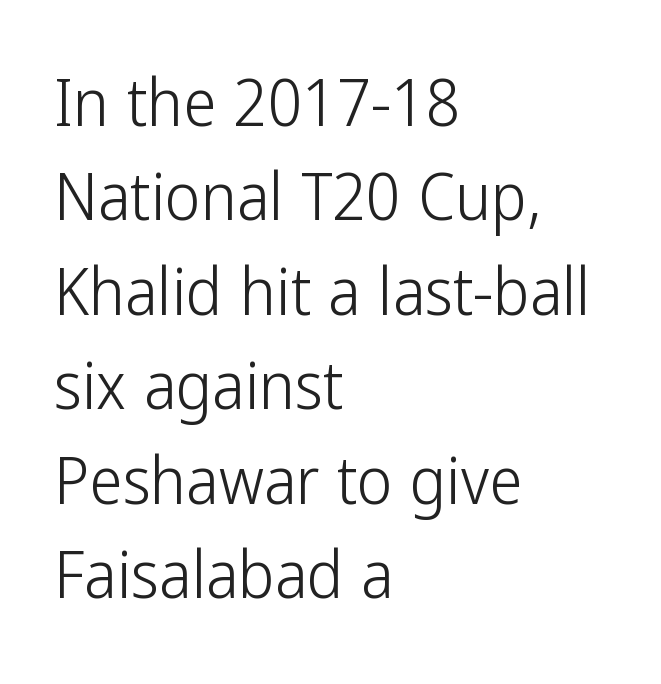
The characters are drawn with everyday or finer stroke widths. These lines sit exactly where default settings would place them. The rendering shows plain stroke endings on the letterforms — a sans-serif design. Posture: vertical. A typesetter would call this proportional, since set widths differ per character.
